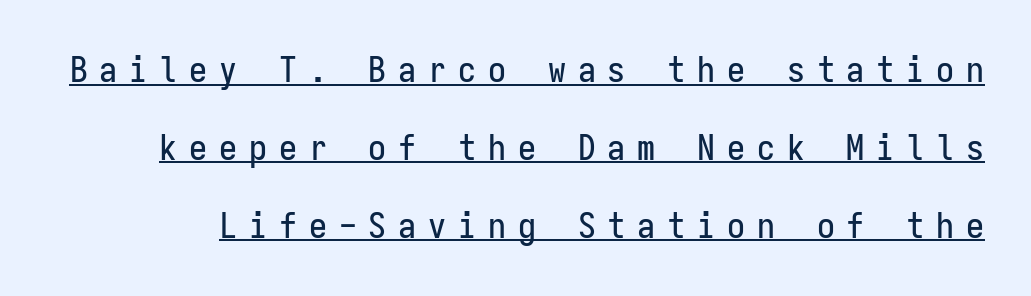
Think of a typewriter: that constant character pitch is what you see here. Italic? Not at all — the glyphs are vertical. Classification — sans serif. The line texture is sparse and dotted thanks to wide tracking. Loosely led — the rows are spread out.
